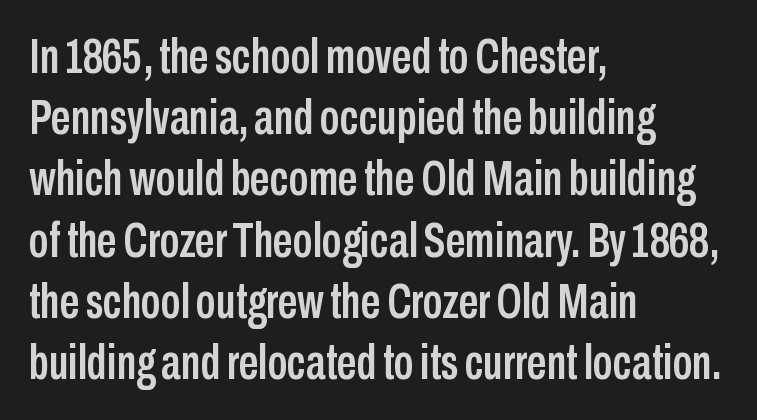
A typesetter would label this face a sans. Vertical spacing — default. The letters advance in unequal steps, a hallmark of proportional type. Between one letter and the next there's only the usual sliver of space.
